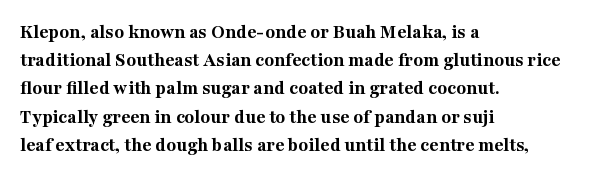
Q: Is the text bold? A: Yes.
Q: Is the text italic (slanted)? A: No, it is upright.
Q: Is the text underlined? A: No.
Q: How is the paragraph aligned? A: Left-aligned.
Q: Is the spacing between letters normal or unusually wide? A: Normal.
Q: Is the spacing between lines tight, normal or loose? A: Normal.
